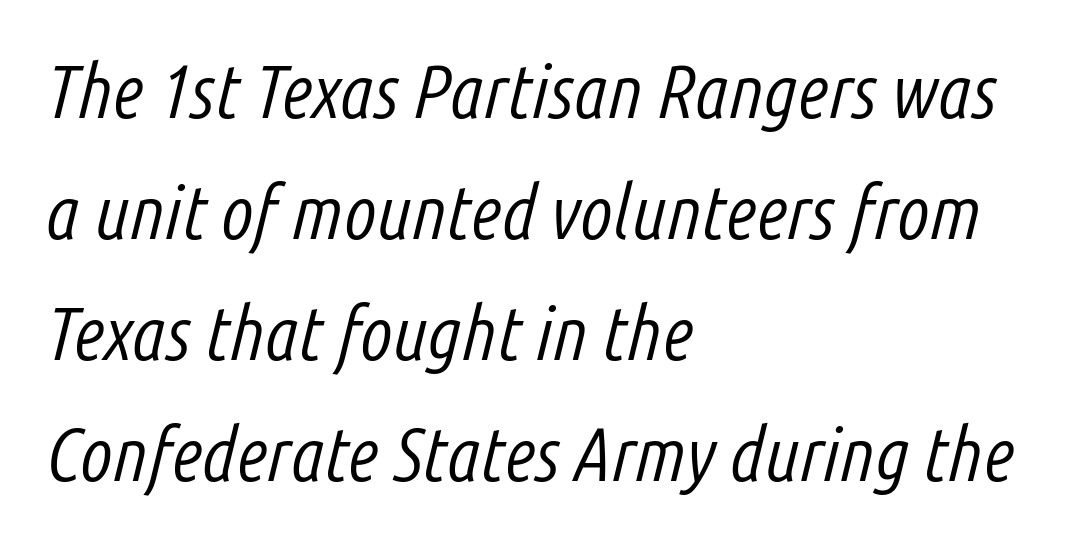
The image shows 76 px light, condensed type, italic (leaning right); set left-aligned, normal line spacing (1.59x), normal letter spacing, not underlined; low stroke contrast and a medium x-height.
